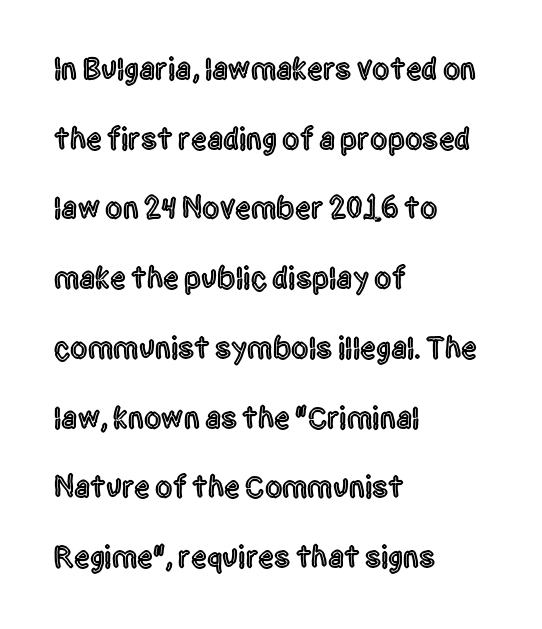
The image shows 31 px condensed sans-serif type, upright; set left-aligned, loose line spacing (2.25x), normal letter spacing, not underlined; a large x-height.
